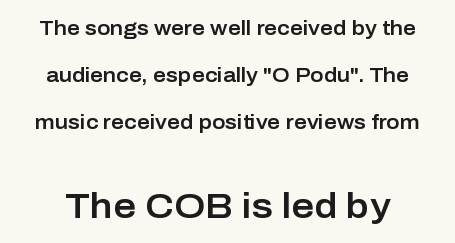
Q: Is the text italic (slanted)? A: No, it is upright.
Q: Is the typeface a serif or a sans-serif typeface? A: Sans-serif.
Q: Is the text underlined? A: No.
Q: Is the spacing between letters normal or unusually wide? A: Normal.
Q: Is the spacing between lines tight, normal or loose? A: Loose.
Q: Which block of text is set in a larger size, the first (top) or the second (bottom)? A: The second (bottom) one.
Q: Width (condensed, normal, or wide)? A: Normal.
Q: Stroke contrast? A: Low.
Q: x-height? A: Medium.
Q: Monospaced? A: No.
